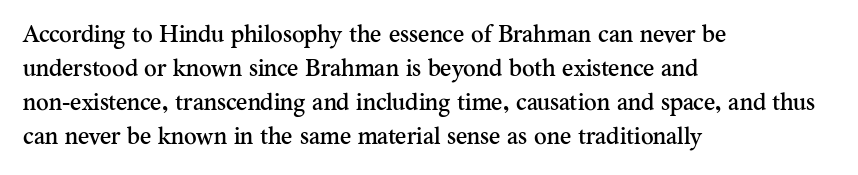
The image shows 24 px text type, upright; set left-aligned, normal line spacing (1.41x), normal letter spacing, not underlined.
